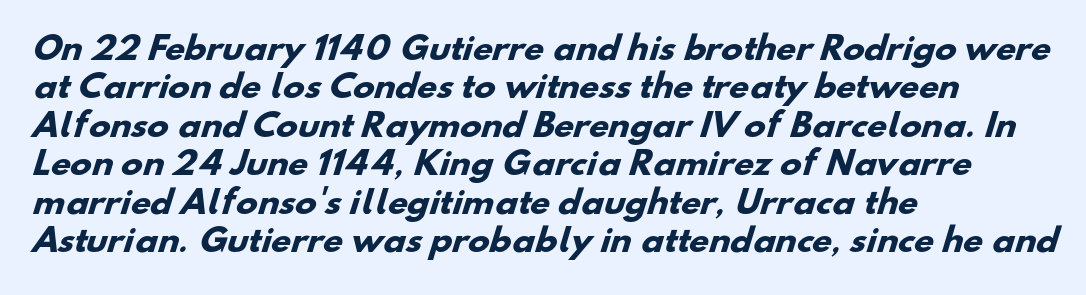
Strokes here are thick enough to call this a true bold. You could call the tracking neutral — neither tight nor loose. Beneath every word, the page is bare. A classic flush-left, rag-right setting is used for this passage. Spacing verdict: proportional, widths tailored to each character. In terms of letterform style, serifs are entirely absent.
